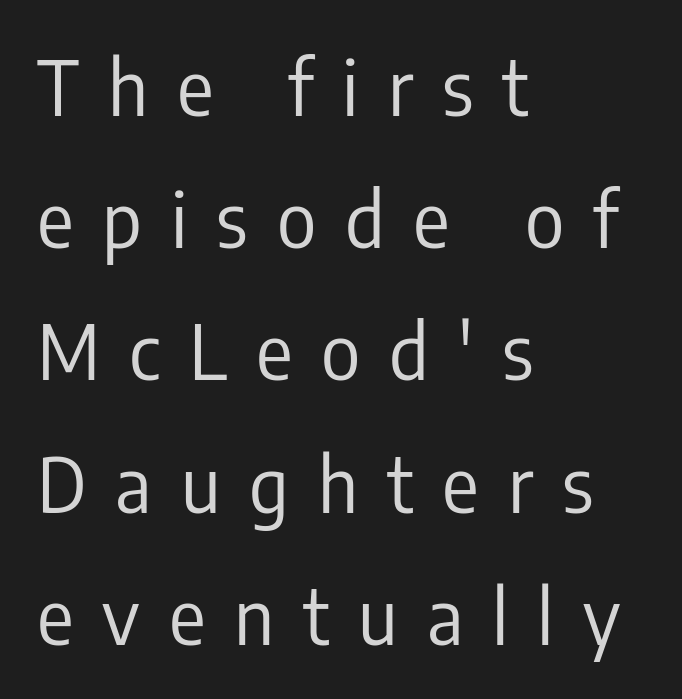
Classification — sans serif. The letters look calm and open, with moderate or lighter stems. Is the letter spacing exaggerated? Yes — the characters are pushed far apart. Left-aligned paragraph, ragged on the right. Honestly, there is no underline to notice here at all. If you drew a line through each stem, it would be perfectly vertical.
